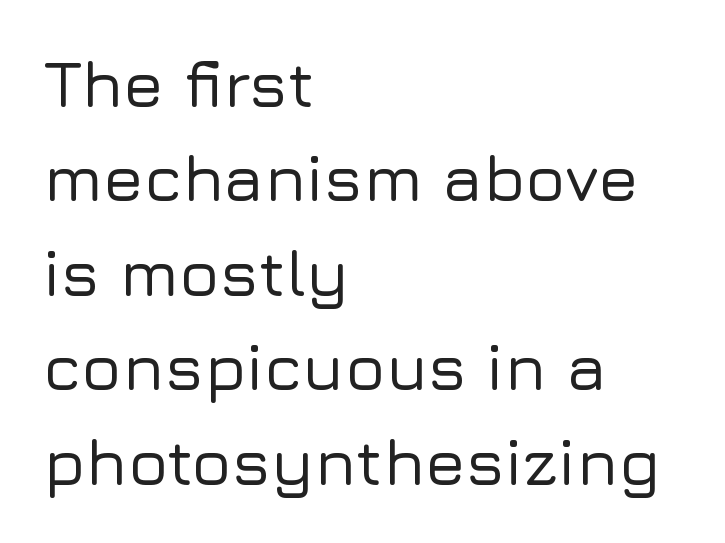
The passage shown is typed in a proportional face where columns would drift. This sample keeps an unexceptional amount of space between lines. It's the straight-up-and-down kind of type. The face used here is rendered with its standard letterfit. Beneath every word, the page is bare.
